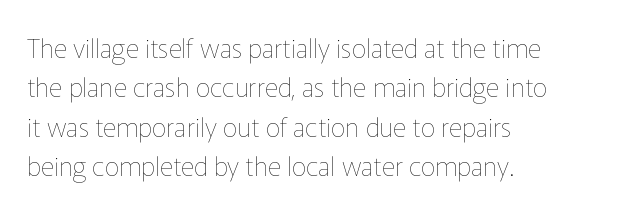
{"italic": "no", "bold": "no", "underline": "no", "align": "left", "line_spacing": "normal", "line_spacing_ratio": 1.51, "letter_spacing": "normal", "letter_spacing_em": 0.0, "glyph_px": 26}
